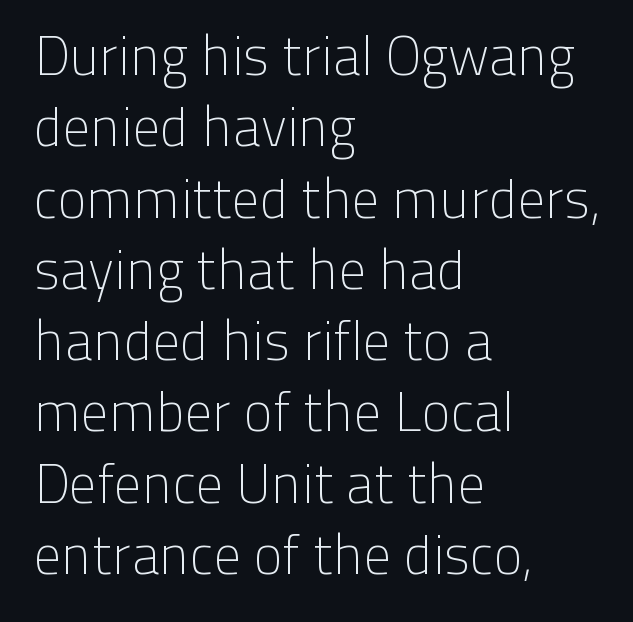
You could not count columns in this text — the font is proportionally spaced. This rendering features lettering with no underline. This is the regular roman posture of the typeface. Are there feet on the stems? There aren't — it's a sans. The line-height multiplier appears to be the usual default.
